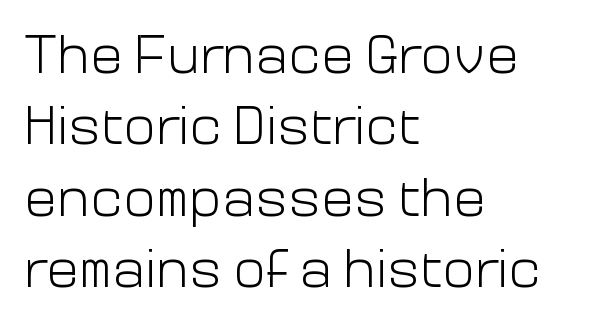
{"serif": "no", "italic": "no", "bold": "no", "weight": "light", "width": "normal", "stroke_contrast": "low", "x_height": "medium", "monospaced": "no", "underline": "no", "align": "left", "line_spacing": "normal", "line_spacing_ratio": 1.3, "letter_spacing": "normal", "letter_spacing_em": 0.0, "glyph_px": 55}
